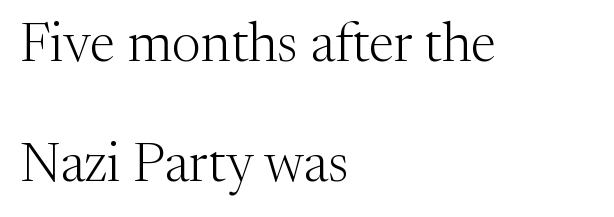
Q: Is the text bold? A: No.
Q: Is the text italic (slanted)? A: No, it is upright.
Q: Is the typeface a serif or a sans-serif typeface? A: Serif.
Q: Is the text underlined? A: No.
Q: How is the paragraph aligned? A: Left-aligned.
Q: Is the spacing between letters normal or unusually wide? A: Normal.
Q: Is the spacing between lines tight, normal or loose? A: Loose.
Q: Width (condensed, normal, or wide)? A: Normal.
Q: Stroke contrast? A: Medium.
Q: x-height? A: Medium.
Q: Monospaced? A: No.
